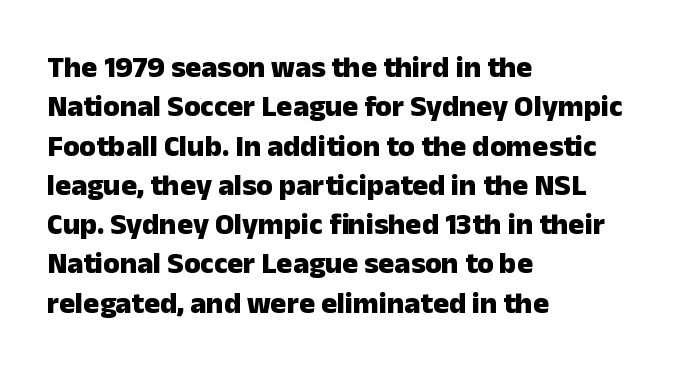
{"serif": "no", "italic": "no", "bold": "yes", "weight": "heavy", "width": "normal", "stroke_contrast": "low", "x_height": "medium", "monospaced": "no", "underline": "no", "align": "left", "line_spacing": "normal", "line_spacing_ratio": 1.31, "letter_spacing": "normal", "letter_spacing_em": 0.0, "glyph_px": 30}
